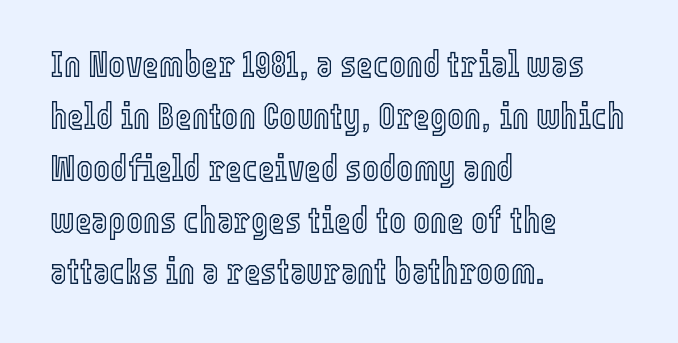
{"italic": "no", "width": "condensed", "x_height": "medium", "monospaced": "no", "underline": "no", "align": "left", "line_spacing": "normal", "line_spacing_ratio": 1.44, "letter_spacing": "normal", "letter_spacing_em": 0.0, "glyph_px": 36}
